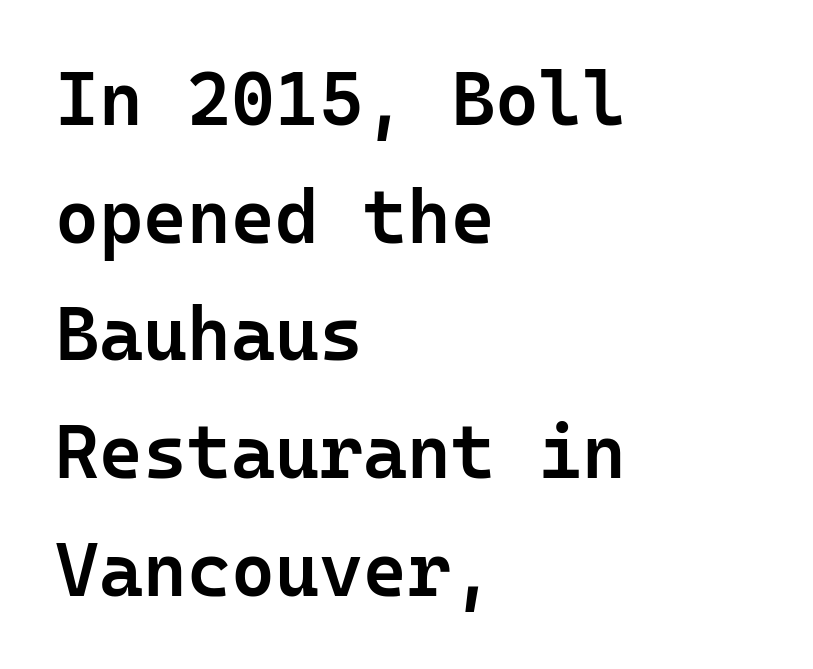
The axis of the letterforms is exactly vertical. This sample has the even, mechanical cadence of fixed-width lettering. How would I describe the line gaps? Plain and ordinary. Does the weight exceed regular? Yes, but only to semibold. The tracking reads as untouched default to a designer's eye.
